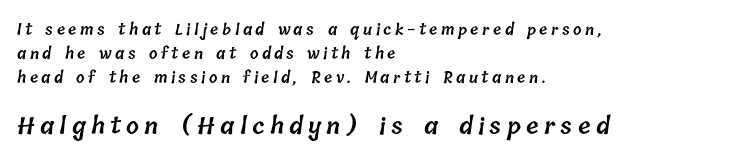
Q: Is the text bold? A: Semi-bold.
Q: Is the text underlined? A: No.
Q: How is the paragraph aligned? A: Left-aligned.
Q: Is the spacing between letters normal or unusually wide? A: Unusually wide.
Q: Is the spacing between lines tight, normal or loose? A: Normal.
Q: Which block of text is set in a larger size, the first (top) or the second (bottom)? A: The second (bottom) one.
